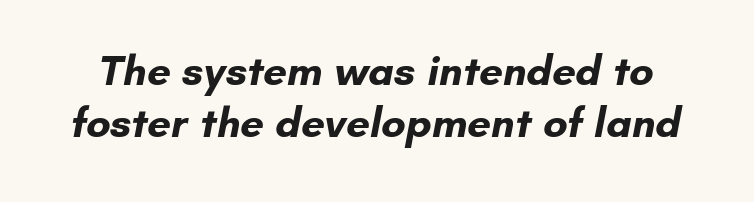
Q: Is the text bold? A: Yes.
Q: Is the typeface a serif or a sans-serif typeface? A: Sans-serif.
Q: Is the text underlined? A: No.
Q: Is the spacing between letters normal or unusually wide? A: Normal.
Q: Width (condensed, normal, or wide)? A: Normal.
Q: Stroke contrast? A: Low.
Q: x-height? A: Small.
Q: Monospaced? A: No.
